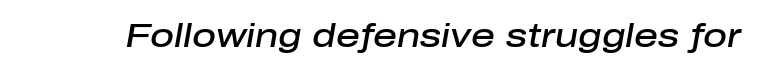
{"italic": "yes", "lean": "right", "slant_degrees": 10, "bold": "semi", "weight": "semibold", "width": "normal", "stroke_contrast": "low", "x_height": "medium", "monospaced": "no", "underline": "no", "letter_spacing": "normal", "letter_spacing_em": 0.0, "glyph_px": 33}
